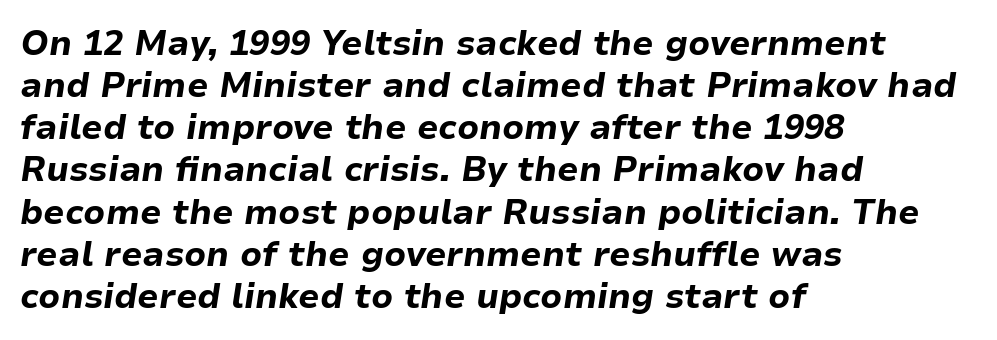
A typesetter would call this proportional, since set widths differ per character. A classic flush-left, rag-right setting is used for this passage. Lines of text with bare space underneath. Does the weight exceed regular? Yes, all the way to bold. Italic: yes, the glyphs are oblique.
